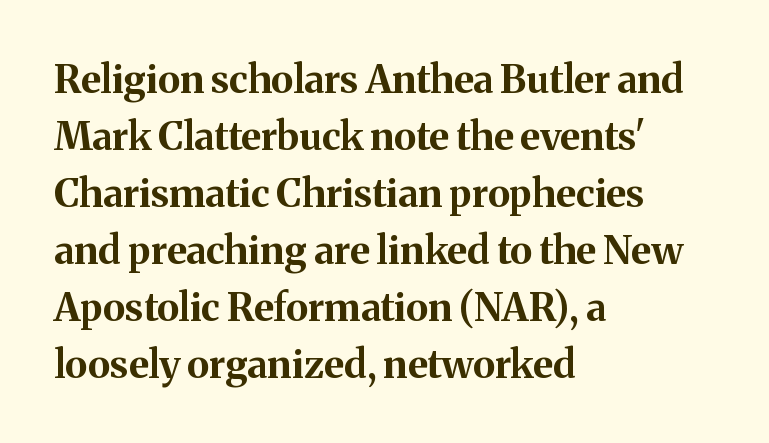
The image shows 39 px bold serif type, upright; set left-aligned, normal line spacing (1.46x), normal letter spacing, not underlined; medium stroke contrast and a medium x-height.
